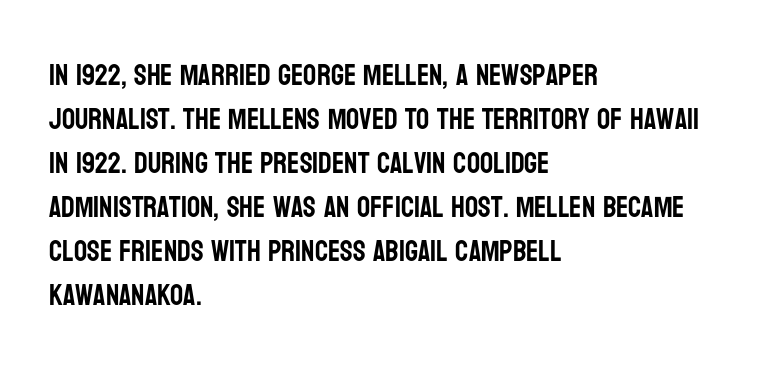
Each row of text sits above clean, open space. Here the glyphs are tracked normally, forming tight word shapes. Looks like regular typesetting: each glyph gets only the width it needs. These lines stack with their left ends in a neat column. This is sans-serif lettering, the kind often seen on screens and signage. This is roman type, the default non-slanted kind.
